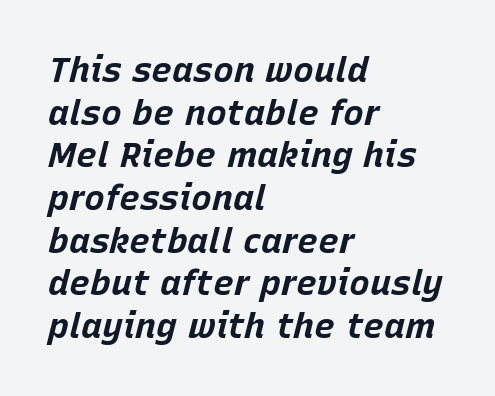
No extra tracking has been applied to these lines. Each letter keeps its own natural width here, so spacing adapts to shape. Typeset ragged right — the left edge is the straight one. Looking at the ascenders, they clearly lean. On the weight axis this lands at bold, roughly 700. The passage shown is not underscored anywhere.
